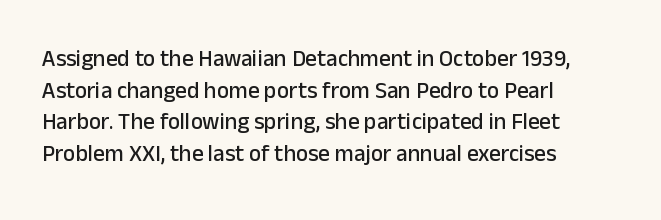
Q: Is the text italic (slanted)? A: No, it is upright.
Q: Is the text underlined? A: No.
Q: How is the paragraph aligned? A: Left-aligned.
Q: Is the spacing between letters normal or unusually wide? A: Normal.
Q: Is the spacing between lines tight, normal or loose? A: Normal.
